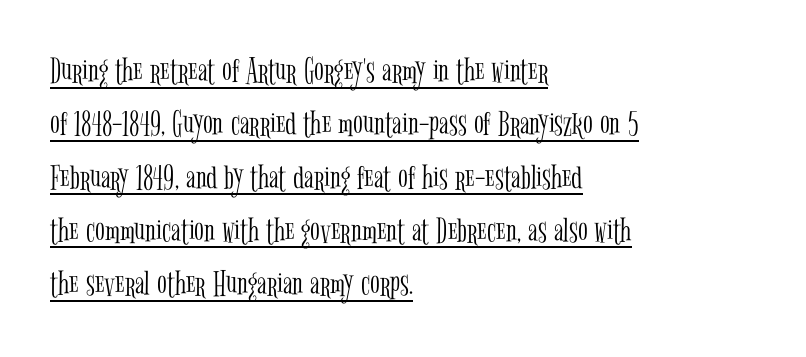
{"serif": "yes", "italic": "no", "bold": "no", "weight": "light", "width": "condensed", "stroke_contrast": "low", "x_height": "medium", "monospaced": "no", "underline": "yes", "align": "left", "line_spacing": "normal", "line_spacing_ratio": 1.48, "letter_spacing": "normal", "letter_spacing_em": 0.0, "glyph_px": 36}
